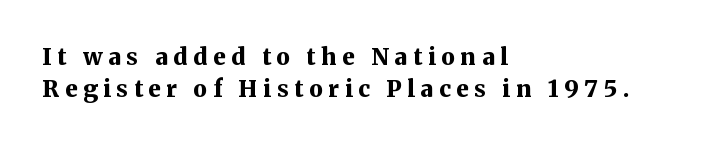
{"italic": "no", "bold": "yes", "underline": "no", "align": "left", "line_spacing": "normal", "line_spacing_ratio": 1.41, "letter_spacing": "wide", "letter_spacing_em": 0.25, "glyph_px": 23}
